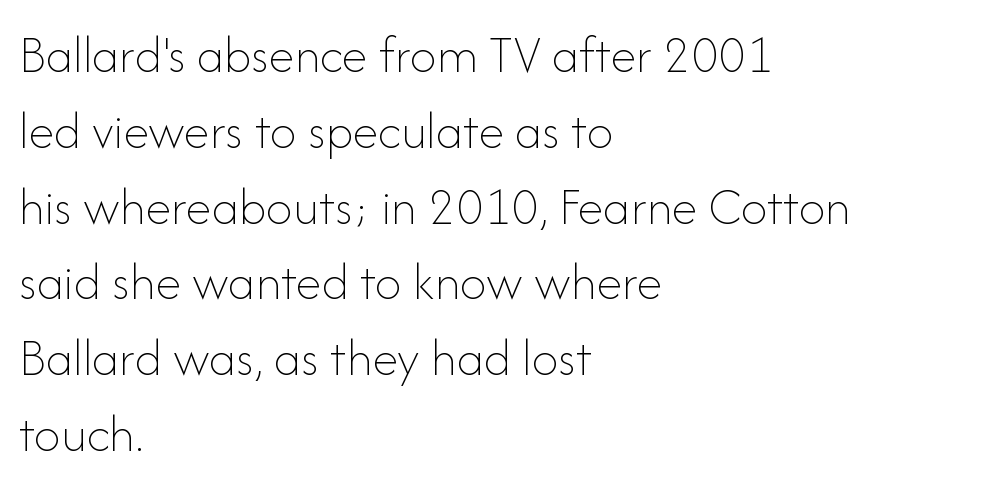
Q: Is the text bold? A: No.
Q: Is the text italic (slanted)? A: No, it is upright.
Q: Is the text underlined? A: No.
Q: How is the paragraph aligned? A: Left-aligned.
Q: Is the spacing between letters normal or unusually wide? A: Normal.
Q: Is the spacing between lines tight, normal or loose? A: Normal.
Q: Width (condensed, normal, or wide)? A: Normal.
Q: Stroke contrast? A: Low.
Q: x-height? A: Small.
Q: Monospaced? A: No.
